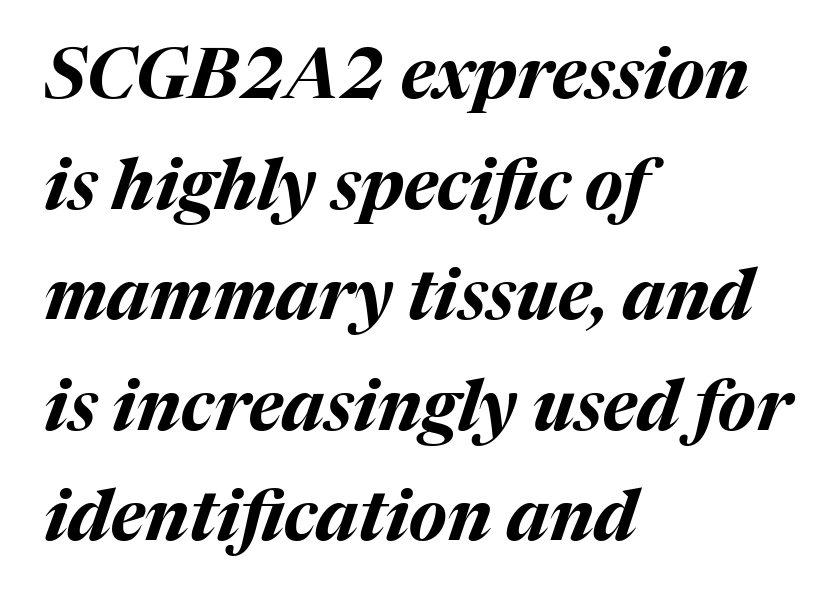
{"italic": "yes", "lean": "right", "slant_degrees": 17, "bold": "yes", "weight": "bold", "width": "normal", "stroke_contrast": "medium", "x_height": "medium", "monospaced": "no", "underline": "no", "align": "left", "line_spacing": "normal", "line_spacing_ratio": 1.58, "letter_spacing": "normal", "letter_spacing_em": 0.0, "glyph_px": 70}
